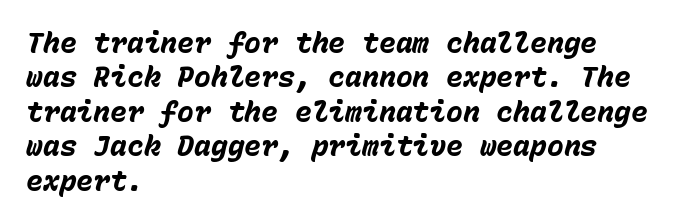
The image shows 28 px heavy type, italic (leaning right), monospaced; set left-aligned, line spacing 1.23x, normal letter spacing, not underlined; low stroke contrast and a medium x-height.
